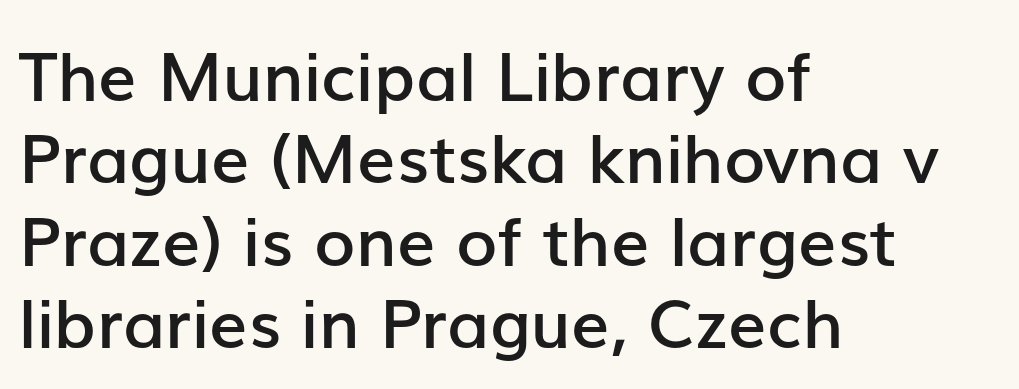
Q: Is the text bold? A: Semi-bold.
Q: Is the text italic (slanted)? A: No, it is upright.
Q: Is the typeface a serif or a sans-serif typeface? A: Sans-serif.
Q: Is the text underlined? A: No.
Q: How is the paragraph aligned? A: Left-aligned.
Q: Is the spacing between letters normal or unusually wide? A: Normal.
Q: Width (condensed, normal, or wide)? A: Normal.
Q: Stroke contrast? A: Low.
Q: x-height? A: Medium.
Q: Monospaced? A: No.
